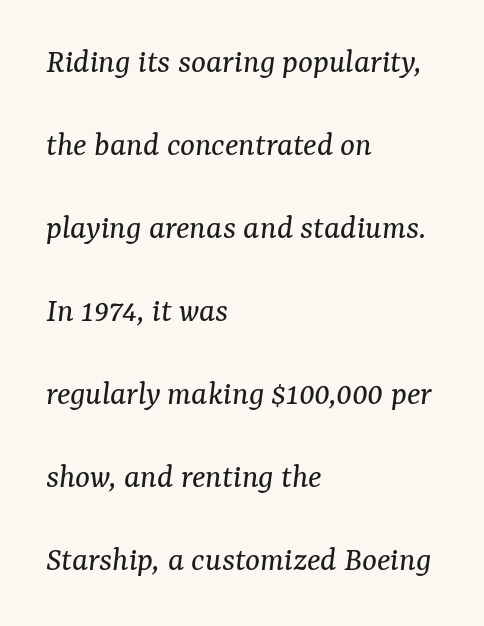
{"serif": "yes", "italic": "yes", "lean": "right", "slant_degrees": 7, "bold": "no", "weight": "regular", "width": "normal", "stroke_contrast": "medium", "x_height": "medium", "monospaced": "no", "underline": "no", "align": "left", "line_spacing": "loose", "line_spacing_ratio": 2.37, "letter_spacing": "normal", "letter_spacing_em": 0.0, "glyph_px": 35}
